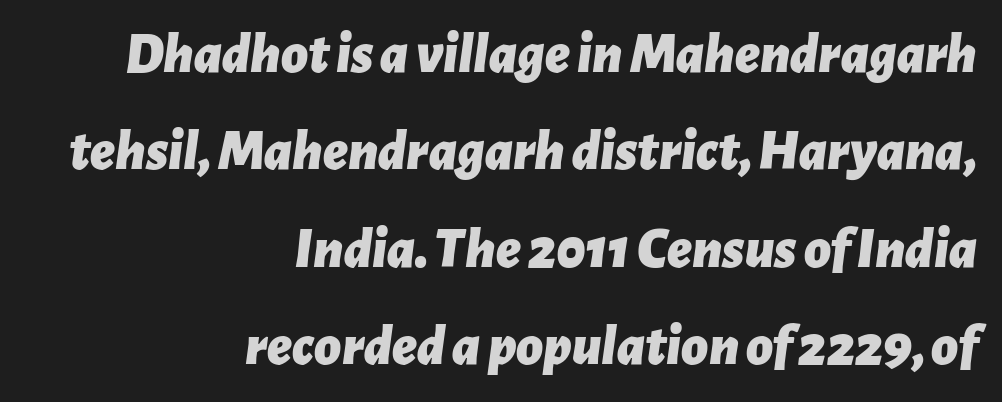
The image shows 58 px bold type, italic (leaning right); set right-aligned, normal line spacing (1.68x), normal letter spacing, not underlined; low stroke contrast and a medium x-height.
